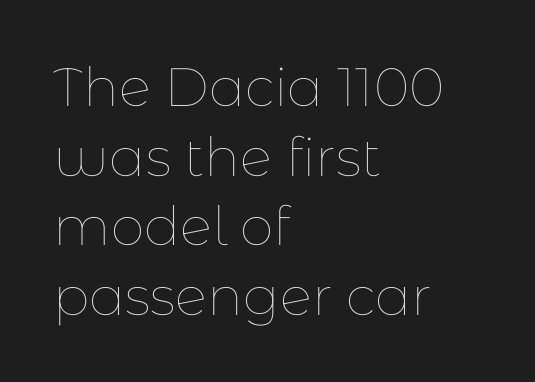
{"italic": "no", "bold": "no", "weight": "thin", "width": "normal", "stroke_contrast": "low", "x_height": "medium", "monospaced": "no", "underline": "no", "align": "left", "line_spacing": "normal", "line_spacing_ratio": 1.29, "letter_spacing": "normal", "letter_spacing_em": 0.0, "glyph_px": 54}
